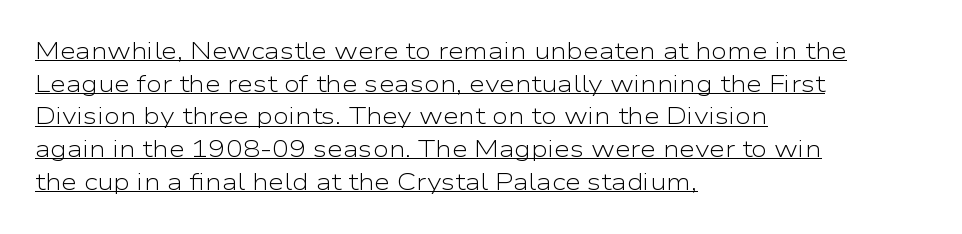
{"italic": "no", "bold": "no", "underline": "yes", "align": "left", "line_spacing": "normal", "line_spacing_ratio": 1.42, "letter_spacing": "normal", "letter_spacing_em": 0.0, "glyph_px": 23}
